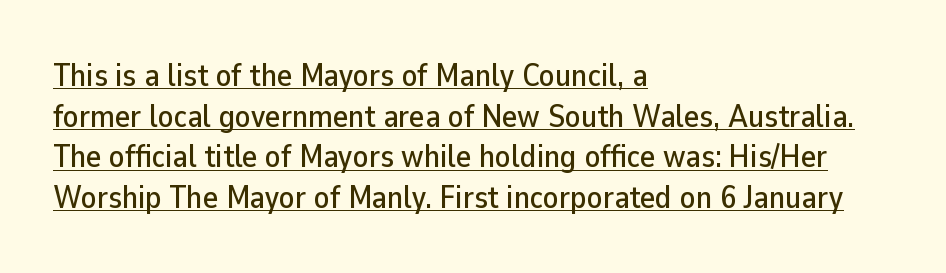
The image shows 32 px sans-serif type, upright; set left-aligned, normal line spacing (1.27x), normal letter spacing, underlined; low stroke contrast and a medium x-height.
